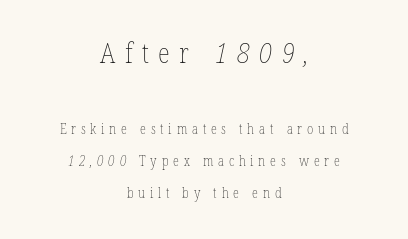
{"bold": "no", "weight": "thin", "width": "condensed", "stroke_contrast": "low", "x_height": "medium", "monospaced": "no", "underline": "no", "align": "center", "line_spacing": "loose", "line_spacing_ratio": 2.28, "letter_spacing": "wide", "letter_spacing_em": 0.34, "larger_block": "first", "size_ratio": 2.0, "glyph_px": 28}
